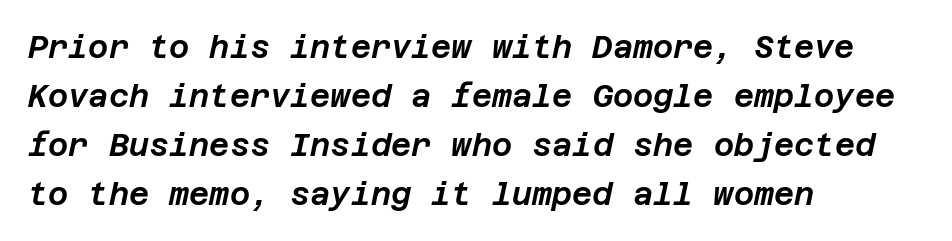
{"italic": "yes", "lean": "right", "slant_degrees": 12, "width": "normal", "stroke_contrast": "low", "x_height": "large", "underline": "no", "align": "left", "line_spacing": "normal", "line_spacing_ratio": 1.58, "letter_spacing": "normal", "letter_spacing_em": 0.0, "glyph_px": 31}
